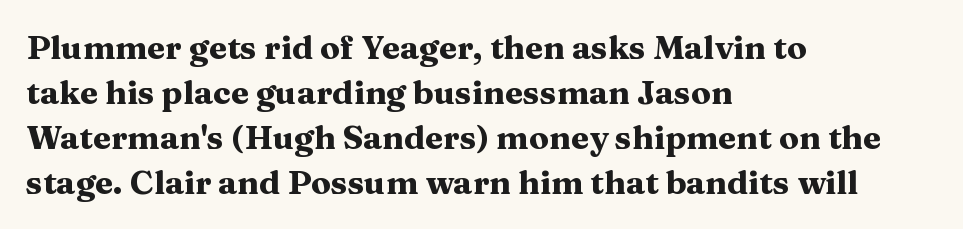
Q: Is the text bold? A: Yes.
Q: Is the text italic (slanted)? A: No, it is upright.
Q: Is the typeface a serif or a sans-serif typeface? A: Serif.
Q: Is the text underlined? A: No.
Q: How is the paragraph aligned? A: Left-aligned.
Q: Is the spacing between letters normal or unusually wide? A: Normal.
Q: Is the spacing between lines tight, normal or loose? A: Normal.
Q: Width (condensed, normal, or wide)? A: Wide.
Q: Stroke contrast? A: Medium.
Q: x-height? A: Medium.
Q: Monospaced? A: No.
